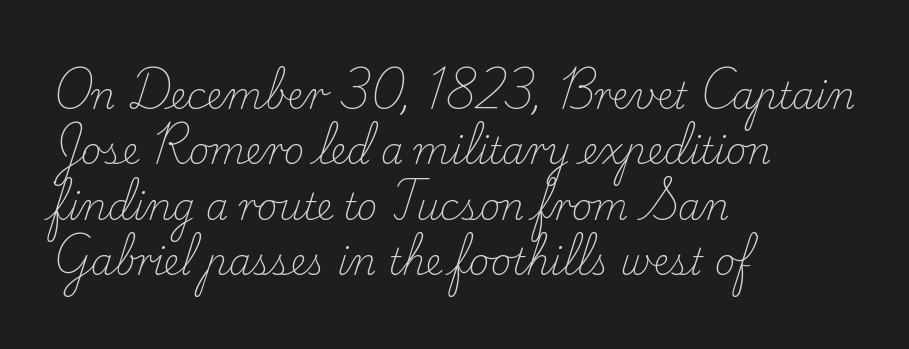
Q: Is the text bold? A: No.
Q: Is the text italic (slanted)? A: Yes.
Q: Is the typeface a serif or a sans-serif typeface? A: Serif.
Q: Is the text underlined? A: No.
Q: How is the paragraph aligned? A: Left-aligned.
Q: Is the spacing between letters normal or unusually wide? A: Normal.
Q: Is the spacing between lines tight, normal or loose? A: Normal.
Q: Width (condensed, normal, or wide)? A: Normal.
Q: Stroke contrast? A: Low.
Q: x-height? A: Small.
Q: Monospaced? A: No.
